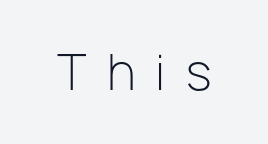
Q: Is the text bold? A: No.
Q: Is the text italic (slanted)? A: No, it is upright.
Q: Is the typeface a serif or a sans-serif typeface? A: Sans-serif.
Q: Is the text underlined? A: No.
Q: Is the spacing between letters normal or unusually wide? A: Unusually wide.
Q: Width (condensed, normal, or wide)? A: Normal.
Q: Stroke contrast? A: Low.
Q: x-height? A: Medium.
Q: Monospaced? A: No.
